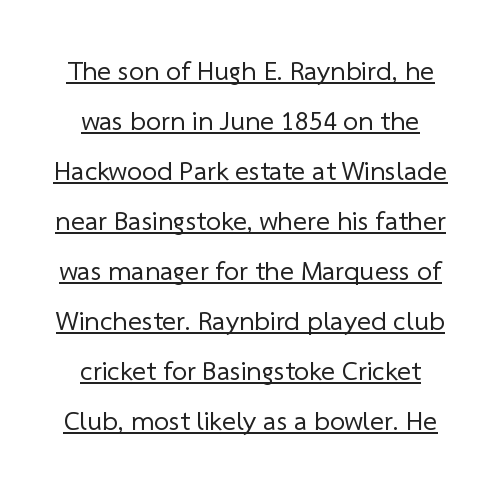
Q: Is the text bold? A: No.
Q: Is the text underlined? A: Yes.
Q: Is the spacing between letters normal or unusually wide? A: Normal.
